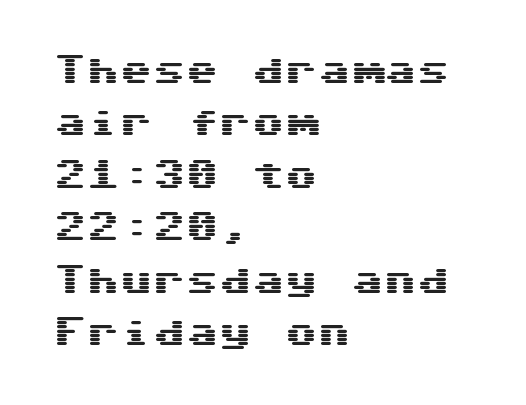
Q: Is the text italic (slanted)? A: No, it is upright.
Q: Is the typeface a serif or a sans-serif typeface? A: Sans-serif.
Q: Is the text underlined? A: No.
Q: How is the paragraph aligned? A: Left-aligned.
Q: Is the spacing between letters normal or unusually wide? A: Normal.
Q: Is the spacing between lines tight, normal or loose? A: Normal.
Q: Width (condensed, normal, or wide)? A: Wide.
Q: Stroke contrast? A: Medium.
Q: x-height? A: Medium.
